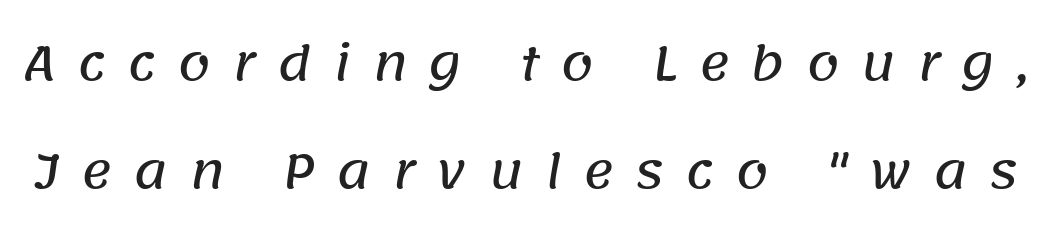
The image shows 47 px sans-serif type; set loose line spacing (2.3x), unusually wide letter spacing (+0.45 em), not underlined; low stroke contrast and a large x-height.
